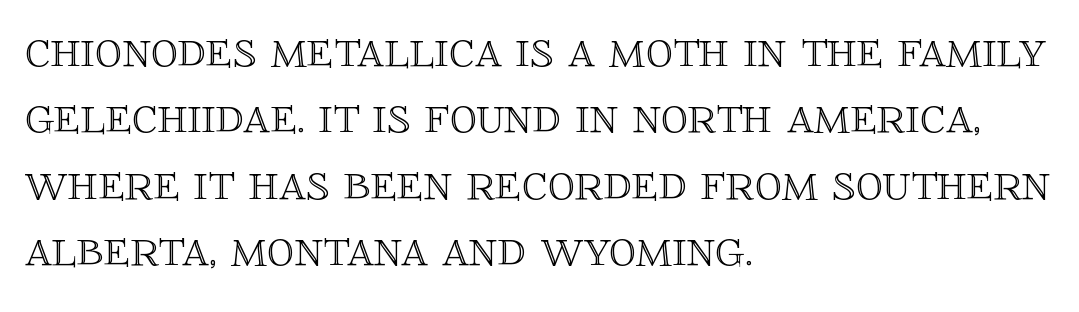
Q: Is the text italic (slanted)? A: No, it is upright.
Q: Is the text underlined? A: No.
Q: How is the paragraph aligned? A: Left-aligned.
Q: Is the spacing between letters normal or unusually wide? A: Normal.
Q: Width (condensed, normal, or wide)? A: Normal.
Q: x-height? A: Large.
Q: Monospaced? A: No.
